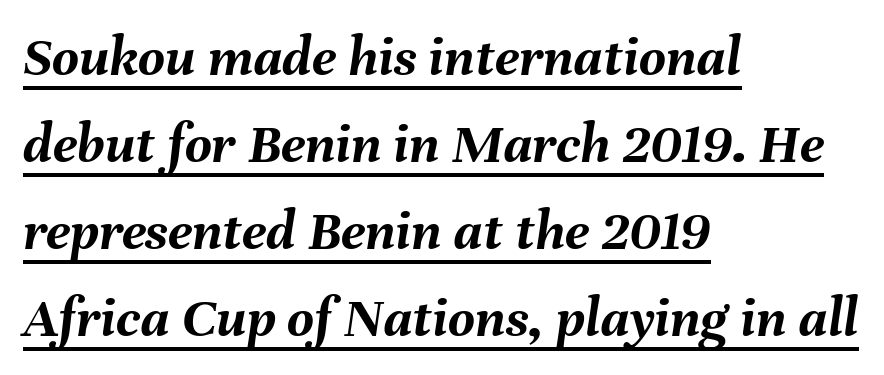
The image shows 58 px semibold type, italic (leaning right); set left-aligned, normal line spacing (1.5x), normal letter spacing, underlined; medium stroke contrast and a medium x-height.
